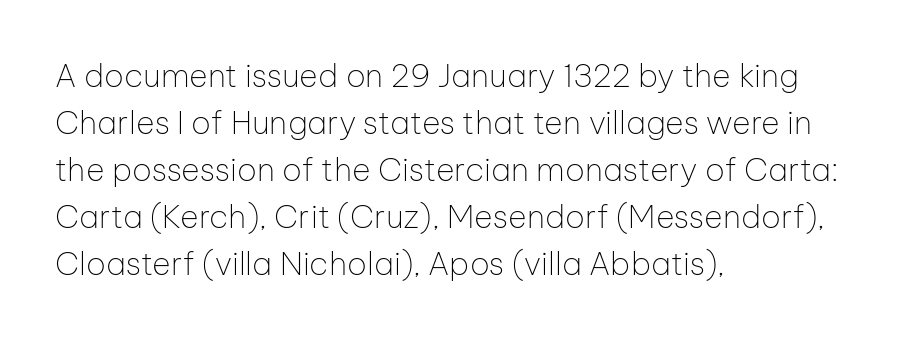
Q: Is the text bold? A: No.
Q: Is the text italic (slanted)? A: No, it is upright.
Q: Is the typeface a serif or a sans-serif typeface? A: Sans-serif.
Q: Is the text underlined? A: No.
Q: How is the paragraph aligned? A: Left-aligned.
Q: Is the spacing between letters normal or unusually wide? A: Normal.
Q: Is the spacing between lines tight, normal or loose? A: Normal.
Q: Width (condensed, normal, or wide)? A: Normal.
Q: Stroke contrast? A: Low.
Q: x-height? A: Medium.
Q: Monospaced? A: No.
